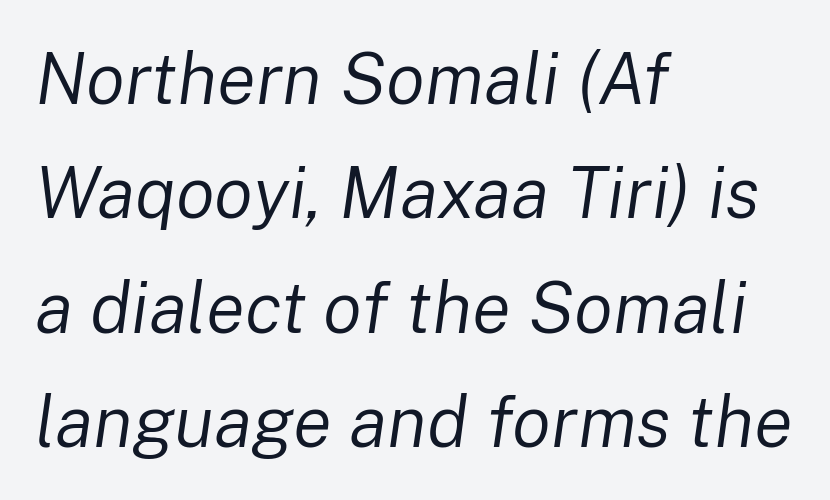
Q: Is the text bold? A: No.
Q: Is the text italic (slanted)? A: Yes, it leans right by about 8 degrees.
Q: Is the text underlined? A: No.
Q: How is the paragraph aligned? A: Left-aligned.
Q: Is the spacing between letters normal or unusually wide? A: Normal.
Q: Is the spacing between lines tight, normal or loose? A: Normal.
Q: Width (condensed, normal, or wide)? A: Normal.
Q: Stroke contrast? A: Low.
Q: x-height? A: Medium.
Q: Monospaced? A: No.
